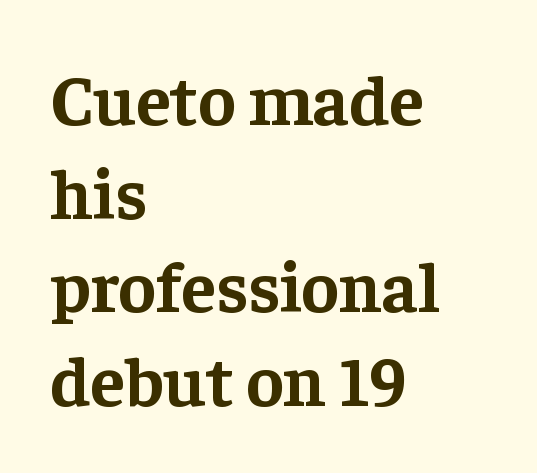
Q: Is the text bold? A: Yes.
Q: Is the text italic (slanted)? A: No, it is upright.
Q: Is the typeface a serif or a sans-serif typeface? A: Serif.
Q: Is the text underlined? A: No.
Q: How is the paragraph aligned? A: Left-aligned.
Q: Is the spacing between letters normal or unusually wide? A: Normal.
Q: Is the spacing between lines tight, normal or loose? A: Normal.
Q: Width (condensed, normal, or wide)? A: Normal.
Q: Stroke contrast? A: Low.
Q: x-height? A: Medium.
Q: Monospaced? A: No.
